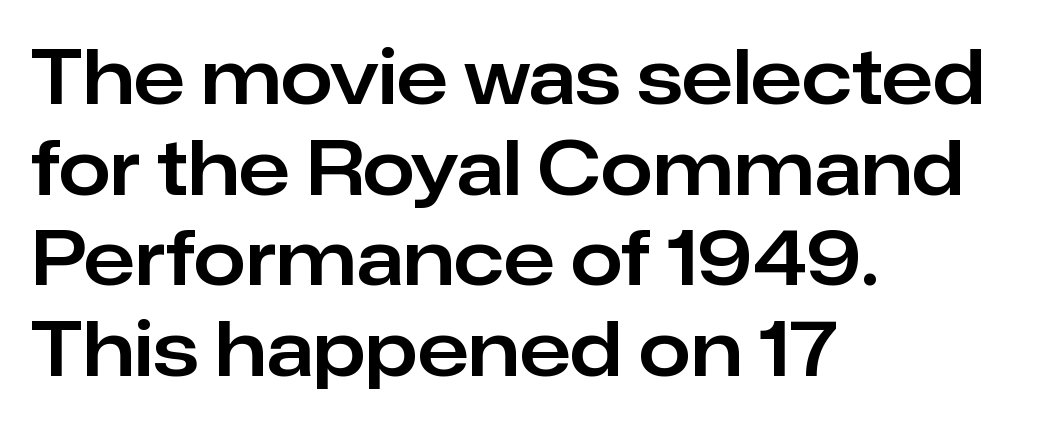
{"serif": "no", "italic": "no", "width": "normal", "stroke_contrast": "low", "x_height": "medium", "monospaced": "no", "underline": "no", "align": "left", "line_spacing_ratio": 1.21, "letter_spacing": "normal", "letter_spacing_em": 0.0, "glyph_px": 75}
